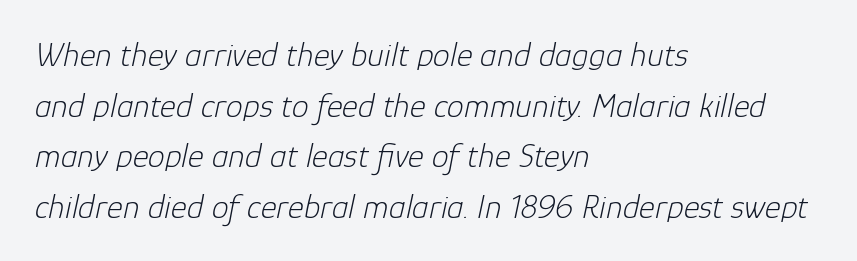
The image shows 34 px light type, italic (leaning right); set left-aligned, normal line spacing (1.49x), normal letter spacing, not underlined; low stroke contrast and a medium x-height.
